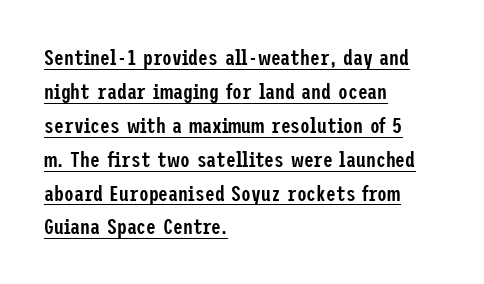
{"italic": "no", "bold": "semi", "underline": "yes", "align": "left", "line_spacing": "normal", "line_spacing_ratio": 1.54, "letter_spacing": "normal", "letter_spacing_em": 0.0, "glyph_px": 22}
